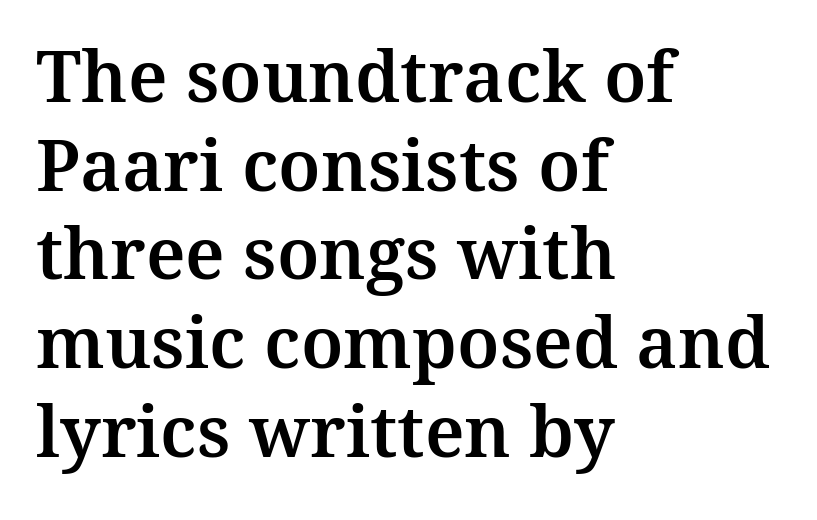
The image shows 71 px serif type, upright; set left-aligned, normal line spacing (1.25x), normal letter spacing, not underlined; medium stroke contrast and a medium x-height.
